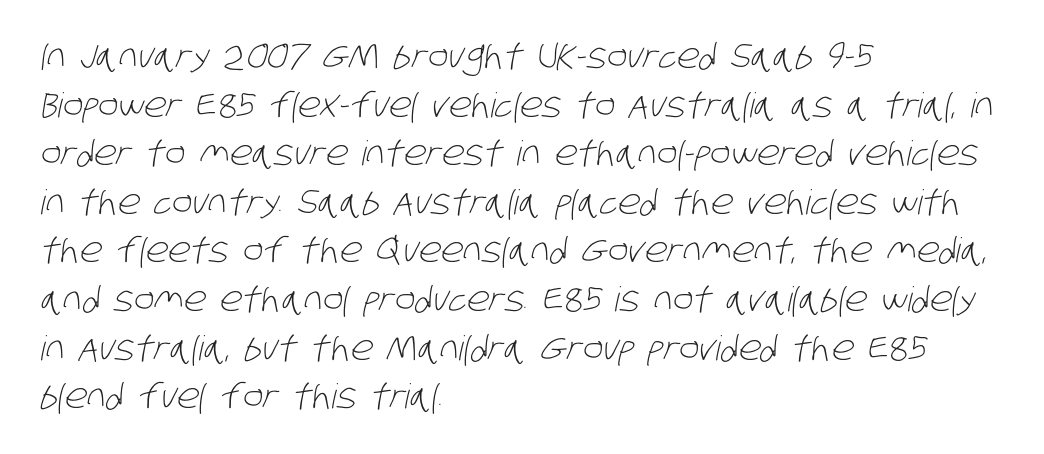
Underline: absent. Each letter keeps its own natural width here, so spacing adapts to shape. You can tell from the bare stems that sans-serif type was used. The passage is arranged the way most books set body copy — flush left.
